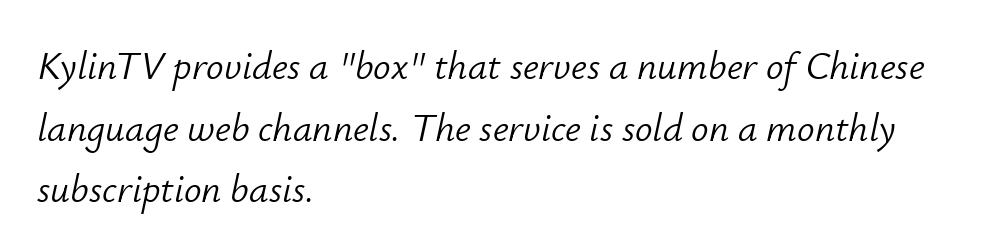
The image shows 39 px light type, italic (leaning right); set left-aligned, normal line spacing (1.58x), normal letter spacing, not underlined; low stroke contrast and a small x-height.
